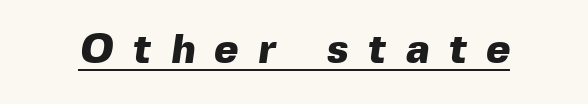
The image shows 41 px heavy sans-serif type; set unusually wide letter spacing (+0.48 em), underlined; a medium x-height.
